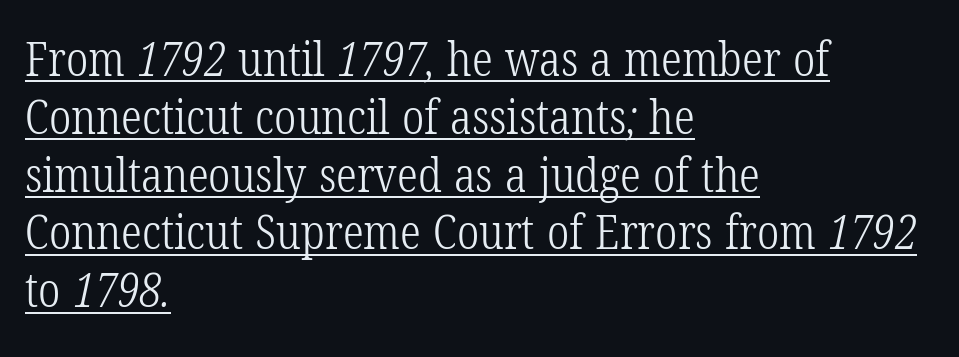
Q: Is the text bold? A: No.
Q: Is the typeface a serif or a sans-serif typeface? A: Serif.
Q: Is the text underlined? A: Yes.
Q: How is the paragraph aligned? A: Left-aligned.
Q: Is the spacing between letters normal or unusually wide? A: Normal.
Q: Width (condensed, normal, or wide)? A: Condensed.
Q: Stroke contrast? A: Low.
Q: x-height? A: Medium.
Q: Monospaced? A: No.
